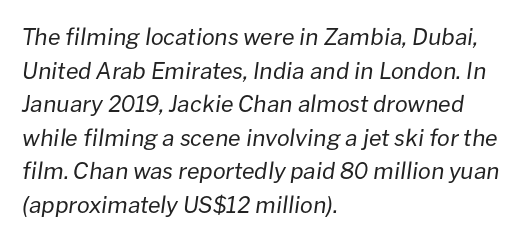
{"italic": "yes", "lean": "right", "slant_degrees": 8, "bold": "no", "underline": "no", "align": "left", "line_spacing": "normal", "line_spacing_ratio": 1.46, "letter_spacing": "normal", "letter_spacing_em": 0.0, "glyph_px": 23}
